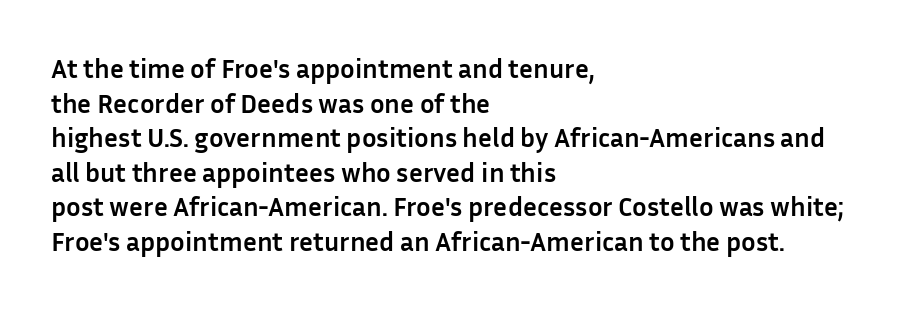
The image shows 27 px bold type, upright; set left-aligned, normal line spacing (1.28x), normal letter spacing, not underlined.
